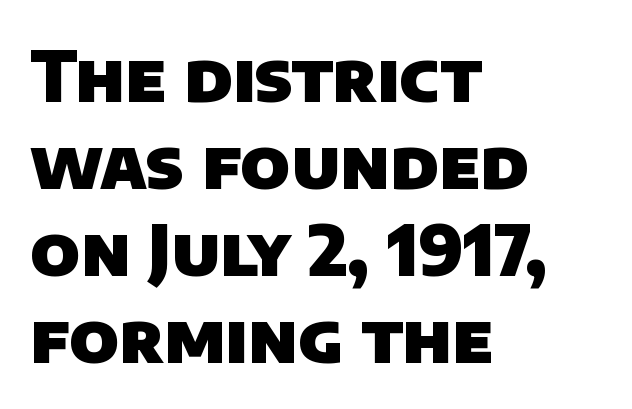
This sample uses a sans-serif face. Rule under the text: the space is simply empty. Notice how thick the strokes are: this is what a full bold looks like. Each line starts at the same left margin while the right side varies. Spacing between characters is what you'd get straight out of the box.
